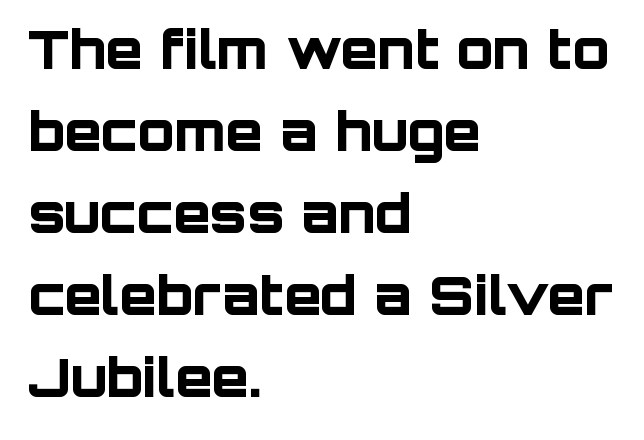
The passage shown is emphatically bold. The setting favours the left margin, as ordinary paragraphs usually do. Here the designer chose a conventional face with non-uniform glyph widths. These lines are composed in type without serifs.
